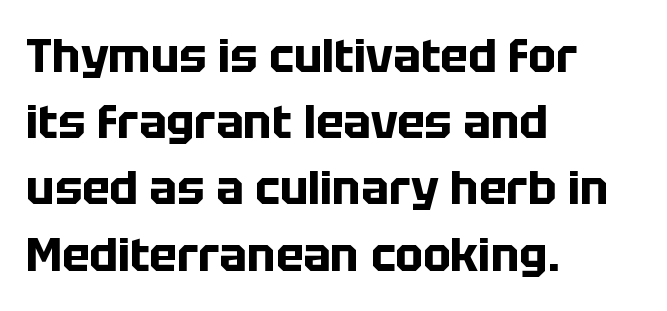
{"serif": "no", "italic": "no", "bold": "yes", "weight": "bold", "width": "normal", "stroke_contrast": "low", "x_height": "large", "monospaced": "no", "underline": "no", "align": "left", "line_spacing": "normal", "line_spacing_ratio": 1.44, "letter_spacing": "normal", "letter_spacing_em": 0.0, "glyph_px": 46}
